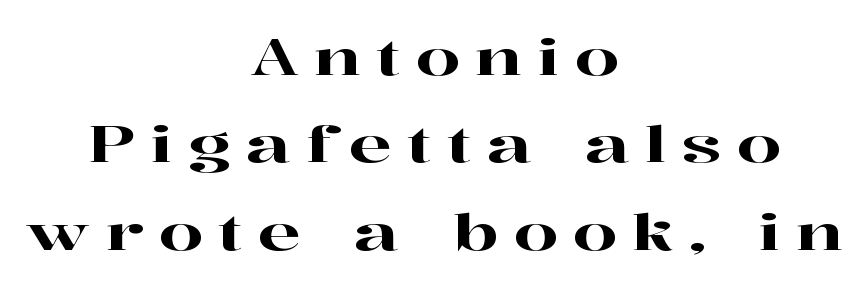
The paragraph shown floats in the horizontal middle. The words here are not underlined. Every stem runs plumb, perpendicular to the baseline. These lines are rendered in a variable-pitch font.
